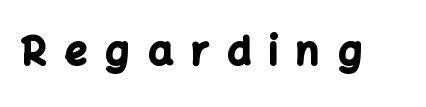
Q: Is the text bold? A: Yes.
Q: Is the text italic (slanted)? A: No, it is upright.
Q: Is the typeface a serif or a sans-serif typeface? A: Sans-serif.
Q: Is the text underlined? A: No.
Q: Is the spacing between letters normal or unusually wide? A: Unusually wide.
Q: Width (condensed, normal, or wide)? A: Normal.
Q: Stroke contrast? A: Low.
Q: x-height? A: Medium.
Q: Monospaced? A: No.
